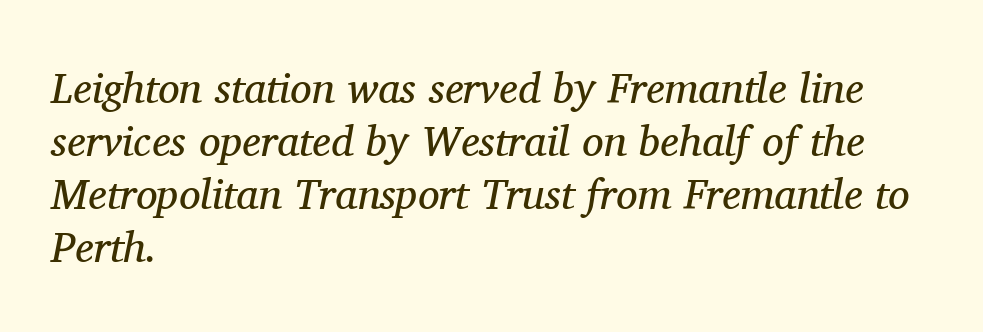
The image shows 43 px regular-weight serif type, italic (leaning right); set left-aligned, line spacing 1.23x, normal letter spacing, not underlined; medium stroke contrast and a medium x-height.
